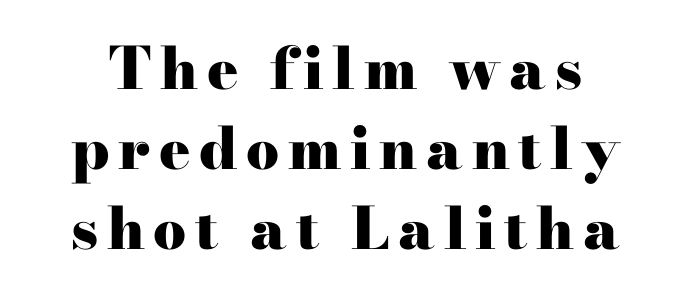
Q: Is the text bold? A: Yes.
Q: Is the text italic (slanted)? A: No, it is upright.
Q: Is the typeface a serif or a sans-serif typeface? A: Serif.
Q: Is the text underlined? A: No.
Q: Is the spacing between lines tight, normal or loose? A: Normal.
Q: Width (condensed, normal, or wide)? A: Wide.
Q: Stroke contrast? A: High.
Q: x-height? A: Small.
Q: Monospaced? A: No.
